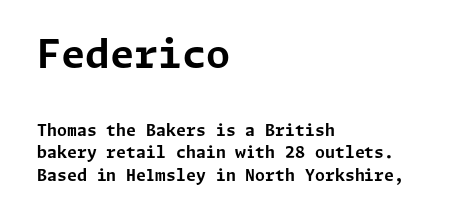
Q: Is the text bold? A: Yes.
Q: Is the text italic (slanted)? A: No, it is upright.
Q: Is the typeface a serif or a sans-serif typeface? A: Sans-serif.
Q: Is the text underlined? A: No.
Q: How is the paragraph aligned? A: Left-aligned.
Q: Is the spacing between letters normal or unusually wide? A: Normal.
Q: Is the spacing between lines tight, normal or loose? A: Normal.
Q: Which block of text is set in a larger size, the first (top) or the second (bottom)? A: The first (top) one.
Q: Width (condensed, normal, or wide)? A: Normal.
Q: Stroke contrast? A: Low.
Q: x-height? A: Medium.
